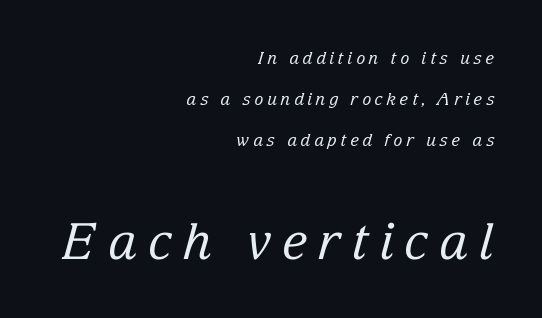
{"serif": "yes", "italic": "yes", "lean": "right", "slant_degrees": 15, "bold": "no", "weight": "regular", "width": "normal", "stroke_contrast": "low", "x_height": "medium", "monospaced": "no", "underline": "no", "align": "right", "line_spacing": "loose", "line_spacing_ratio": 2.42, "letter_spacing": "wide", "letter_spacing_em": 0.21, "larger_block": "second", "size_ratio": 2.94, "glyph_px": 50}
